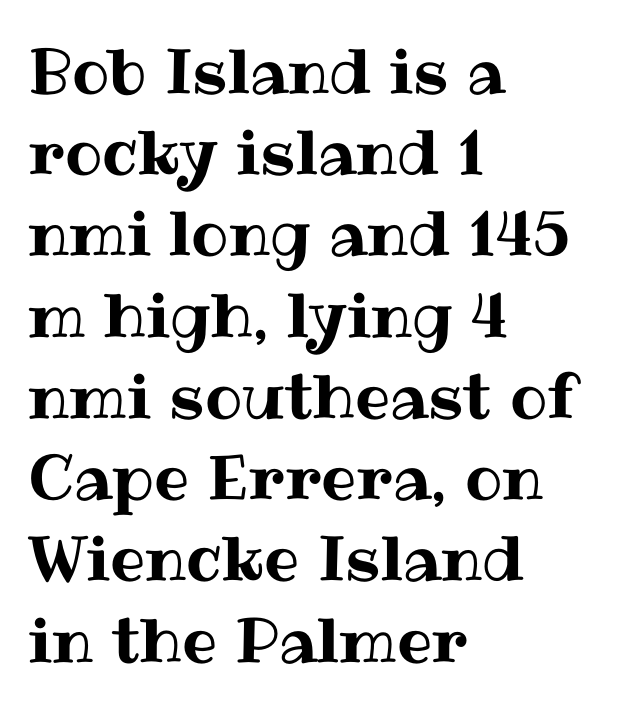
This block has exactly the height ordinary leading produces. The typography opts for an upright posture over an oblique one. Inter-character spacing is left at the font's built-in metrics. The letters advance in unequal steps, a hallmark of proportional type. Horizontal alignment here is leftward, the default for most running prose.
